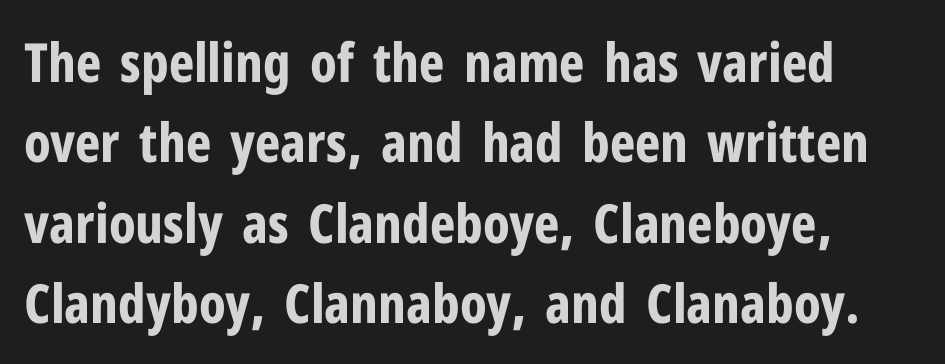
Compared with typical paragraphs, the rows here are spaced about the same. You could not count columns in this text — the font is proportionally spaced. No italicization has been applied; the sample stays upright. The gap between lines stays unmarked. Here the glyphs are tracked normally, forming tight word shapes. Letterform terminals end flat and unadorned throughout the passage.
